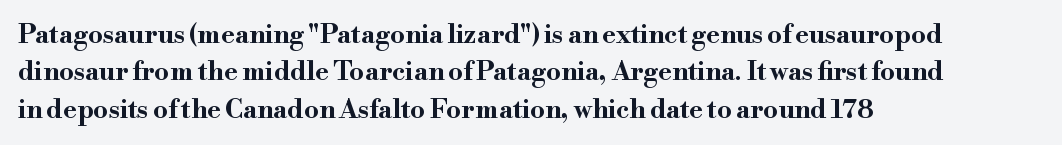
{"italic": "no", "bold": "yes", "underline": "no", "align": "left", "line_spacing": "normal", "line_spacing_ratio": 1.44, "letter_spacing": "normal", "letter_spacing_em": 0.0, "glyph_px": 26}
